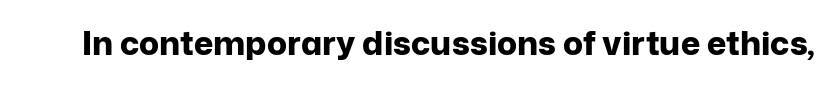
Q: Is the text bold? A: Yes.
Q: Is the text italic (slanted)? A: No, it is upright.
Q: Is the typeface a serif or a sans-serif typeface? A: Sans-serif.
Q: Is the text underlined? A: No.
Q: Is the spacing between letters normal or unusually wide? A: Normal.
Q: Width (condensed, normal, or wide)? A: Normal.
Q: Stroke contrast? A: Low.
Q: x-height? A: Medium.
Q: Monospaced? A: No.
